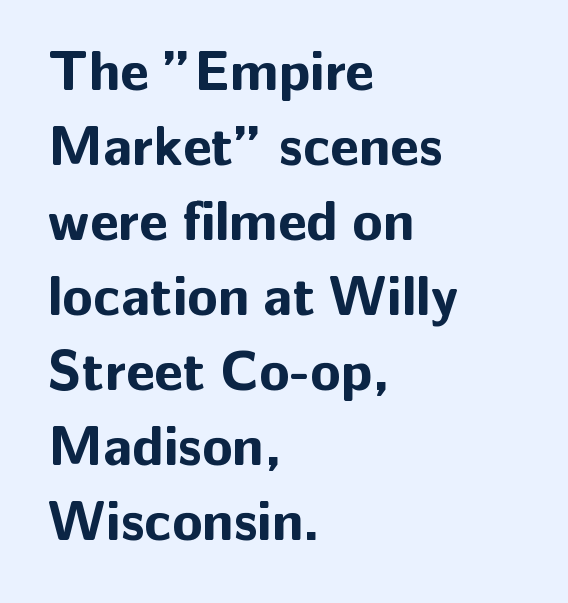
If you measured baseline to baseline, you'd find a middling distance. Standard letterfit; no display-style spreading of the glyphs. Beneath every word, the page is bare. Note: no serifs on the glyphs.
